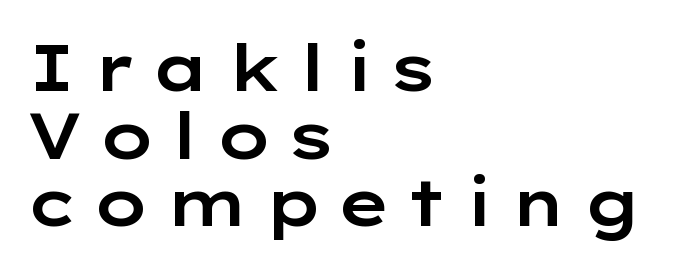
{"serif": "no", "italic": "no", "width": "wide", "stroke_contrast": "low", "x_height": "medium", "monospaced": "no", "underline": "no", "align": "left", "line_spacing": "tight", "line_spacing_ratio": 1.04, "letter_spacing": "wide", "letter_spacing_em": 0.22, "glyph_px": 65}
